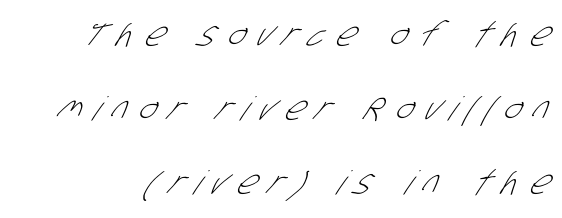
The image shows 33 px light, condensed sans-serif type; set loose line spacing (2.24x), unusually wide letter spacing (+0.37 em), not underlined; low stroke contrast and a large x-height.
